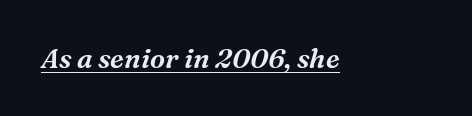
Q: Is the text italic (slanted)? A: Yes, it leans right by about 16 degrees.
Q: Is the text underlined? A: Yes.
Q: Is the spacing between letters normal or unusually wide? A: Normal.
